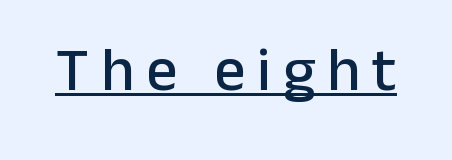
The passage shown is typed in a proportional face where columns would drift. The lettering is marked with a stroke running underneath it. Are there feet on the stems? There aren't — it's a sans. A roman cut, with each character standing at attention.
